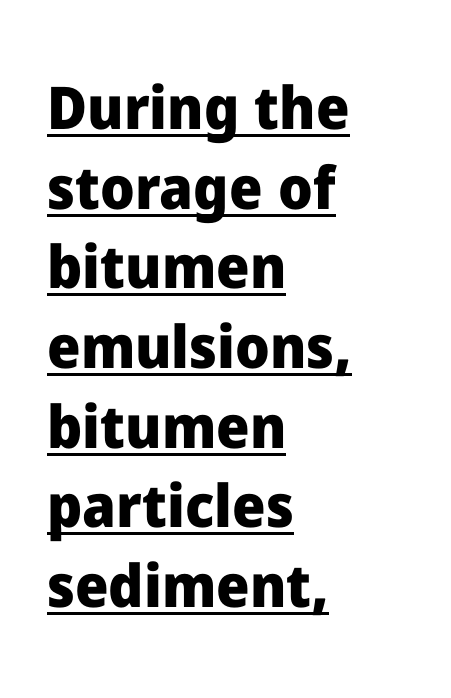
{"serif": "no", "italic": "no", "bold": "yes", "weight": "heavy", "width": "normal", "stroke_contrast": "low", "x_height": "medium", "monospaced": "no", "underline": "yes", "align": "left", "line_spacing": "normal", "line_spacing_ratio": 1.35, "letter_spacing": "normal", "letter_spacing_em": 0.0, "glyph_px": 59}
